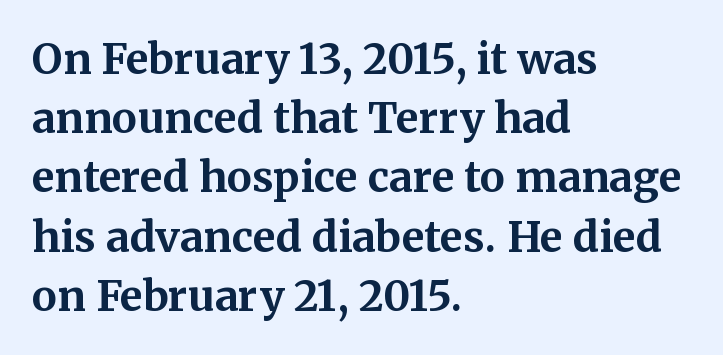
Q: Is the text bold? A: Yes.
Q: Is the text italic (slanted)? A: No, it is upright.
Q: Is the typeface a serif or a sans-serif typeface? A: Serif.
Q: Is the text underlined? A: No.
Q: How is the paragraph aligned? A: Left-aligned.
Q: Is the spacing between letters normal or unusually wide? A: Normal.
Q: Is the spacing between lines tight, normal or loose? A: Normal.
Q: Width (condensed, normal, or wide)? A: Normal.
Q: Stroke contrast? A: Medium.
Q: x-height? A: Medium.
Q: Monospaced? A: No.
